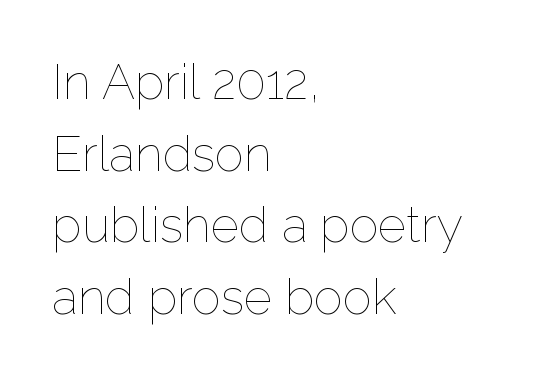
{"italic": "no", "bold": "no", "weight": "thin", "width": "normal", "stroke_contrast": "low", "x_height": "medium", "monospaced": "no", "underline": "no", "align": "left", "line_spacing": "normal", "line_spacing_ratio": 1.46, "letter_spacing": "normal", "letter_spacing_em": 0.0, "glyph_px": 49}
